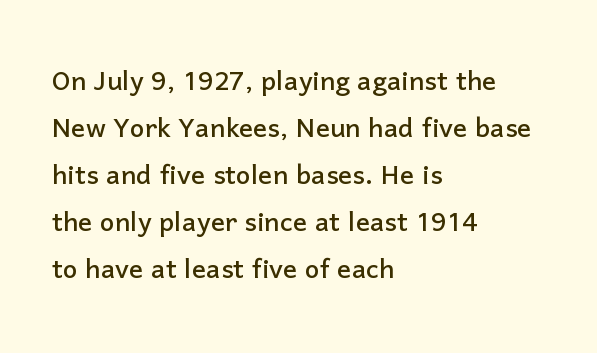
The image shows 35 px sans-serif type, upright; set left-aligned, normal line spacing (1.34x), normal letter spacing, not underlined; low stroke contrast and a medium x-height.
